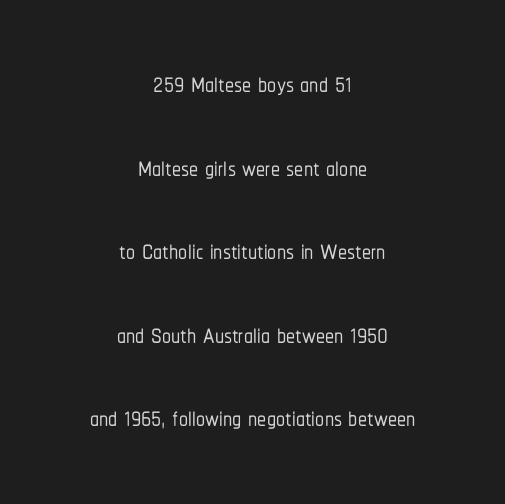
Which margin do the lines hug? Neither — every line sits in the middle. The gaps between neighbouring characters are ordinary and unremarkable. If you measured baseline to baseline, you'd find a long distance. Serif or sans? Sans — the stroke terminals are bare.
